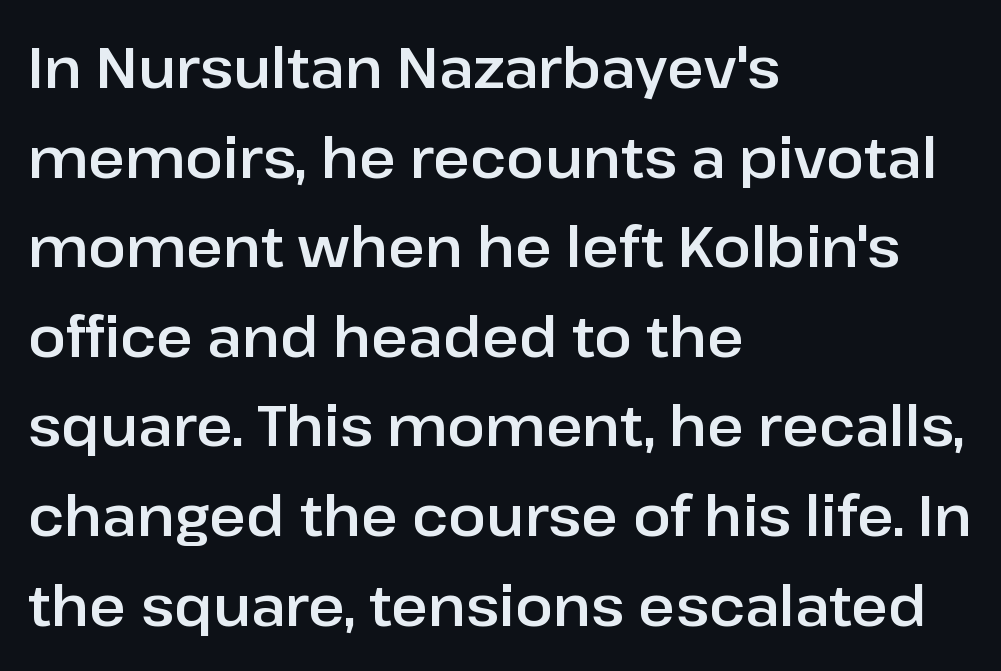
Q: Is the text italic (slanted)? A: No, it is upright.
Q: Is the typeface a serif or a sans-serif typeface? A: Sans-serif.
Q: Is the text underlined? A: No.
Q: How is the paragraph aligned? A: Left-aligned.
Q: Is the spacing between letters normal or unusually wide? A: Normal.
Q: Is the spacing between lines tight, normal or loose? A: Normal.
Q: Width (condensed, normal, or wide)? A: Normal.
Q: Stroke contrast? A: Low.
Q: x-height? A: Medium.
Q: Monospaced? A: No.
